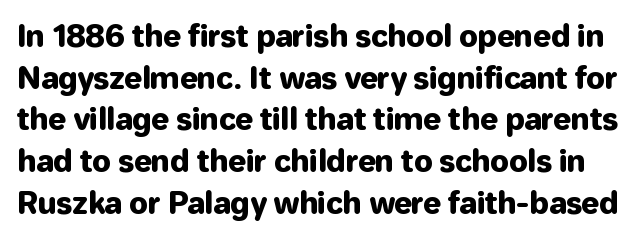
Q: Is the text italic (slanted)? A: No, it is upright.
Q: Is the typeface a serif or a sans-serif typeface? A: Sans-serif.
Q: Is the text underlined? A: No.
Q: Is the spacing between letters normal or unusually wide? A: Normal.
Q: Is the spacing between lines tight, normal or loose? A: Normal.
Q: Width (condensed, normal, or wide)? A: Normal.
Q: Stroke contrast? A: Low.
Q: x-height? A: Medium.
Q: Monospaced? A: No.
